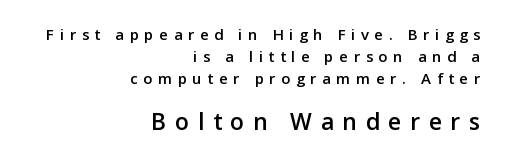
{"italic": "no", "bold": "semi", "underline": "no", "align": "right", "line_spacing": "normal", "line_spacing_ratio": 1.46, "letter_spacing": "wide", "letter_spacing_em": 0.37, "larger_block": "second", "size_ratio": 1.53, "glyph_px": 23}
